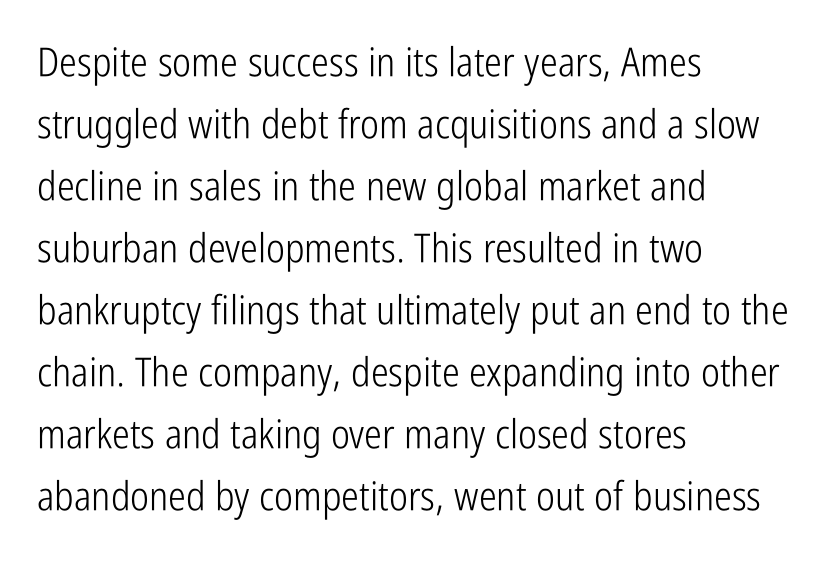
Stems and bowls with no extra thickness — not bold. Quick note: interline space is typical. Varying glyph widths throughout — classic text-font behaviour. No word sits above an underline.
